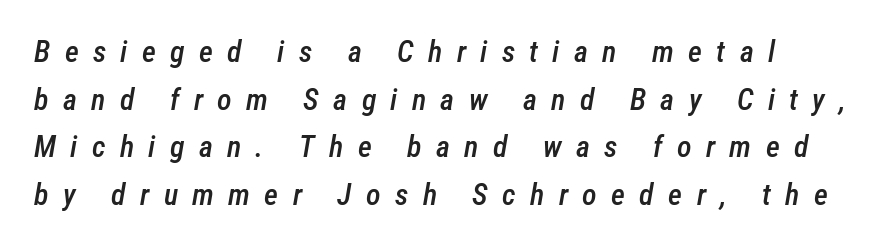
Q: Is the text bold? A: Semi-bold.
Q: Is the text italic (slanted)? A: Yes, it leans right by about 12 degrees.
Q: Is the text underlined? A: No.
Q: How is the paragraph aligned? A: Left-aligned.
Q: Is the spacing between letters normal or unusually wide? A: Unusually wide.
Q: Is the spacing between lines tight, normal or loose? A: Normal.
Q: Width (condensed, normal, or wide)? A: Condensed.
Q: Stroke contrast? A: Low.
Q: x-height? A: Medium.
Q: Monospaced? A: No.
